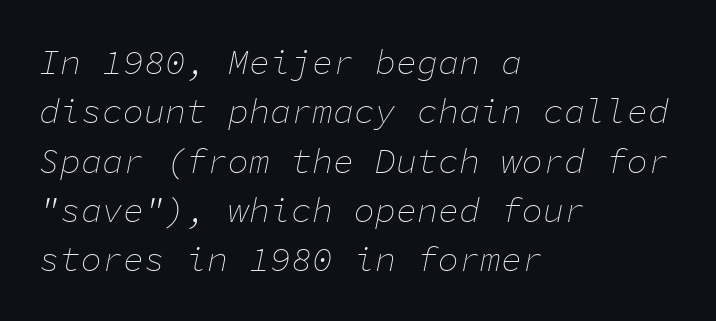
Standard letterfit; no display-style spreading of the glyphs. Spacing verdict: monospaced, one width for all characters. The space directly below the letters is spotless. These glyphs show unthickened strokes, regular width or finer. The whole block is typeset with a tilt.
